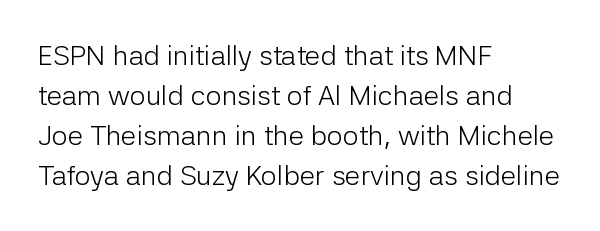
Underlining? Definitely not there. Whoever set this chose a conventional vertical rhythm. Think standard paragraph weight, or any step lighter than that. The type is set solid horizontally, with unmodified tracking. Each letter keeps its own natural width here, so spacing adapts to shape.
